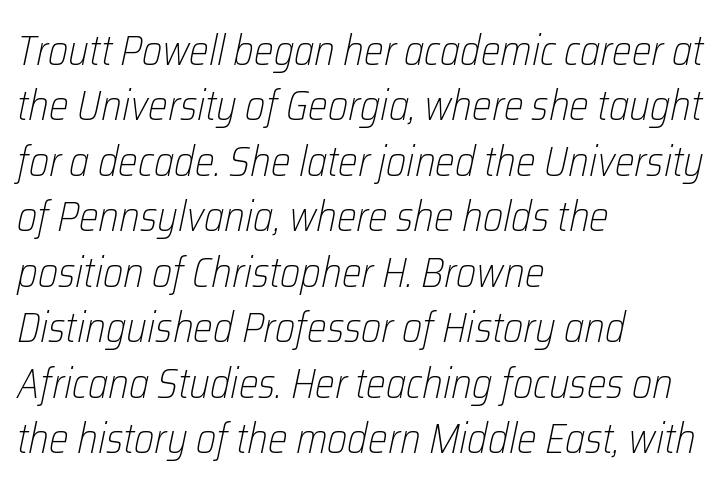
Q: Is the text bold? A: No.
Q: Is the text italic (slanted)? A: Yes, it leans right by about 12 degrees.
Q: Is the text underlined? A: No.
Q: How is the paragraph aligned? A: Left-aligned.
Q: Is the spacing between letters normal or unusually wide? A: Normal.
Q: Is the spacing between lines tight, normal or loose? A: Normal.
Q: Width (condensed, normal, or wide)? A: Condensed.
Q: Stroke contrast? A: Low.
Q: x-height? A: Medium.
Q: Monospaced? A: No.
